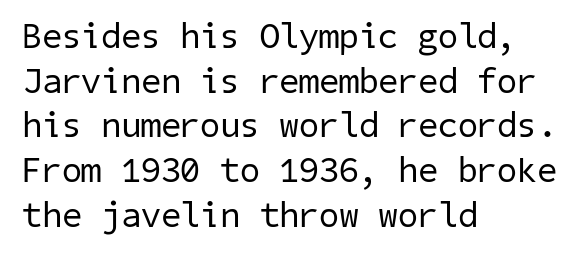
Q: Is the text bold? A: No.
Q: Is the typeface a serif or a sans-serif typeface? A: Sans-serif.
Q: Is the text underlined? A: No.
Q: How is the paragraph aligned? A: Left-aligned.
Q: Is the spacing between letters normal or unusually wide? A: Normal.
Q: Width (condensed, normal, or wide)? A: Normal.
Q: Stroke contrast? A: Low.
Q: x-height? A: Medium.
